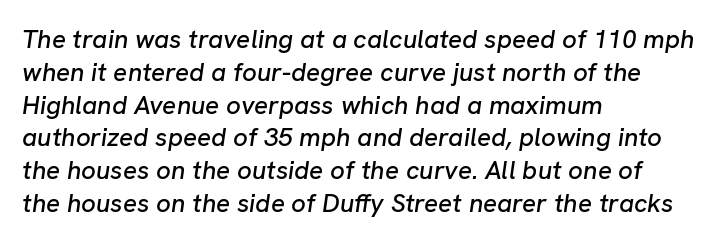
{"italic": "yes", "lean": "right", "slant_degrees": 8, "underline": "no", "align": "left", "line_spacing": "normal", "line_spacing_ratio": 1.26, "letter_spacing": "normal", "letter_spacing_em": 0.0, "glyph_px": 26}
